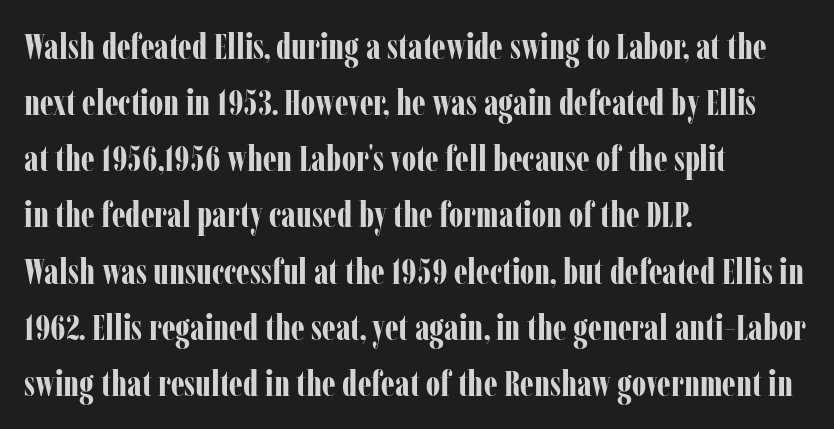
The image shows 36 px bold, condensed serif type, upright; set left-aligned, normal line spacing (1.56x), normal letter spacing, not underlined; low stroke contrast and a medium x-height.
